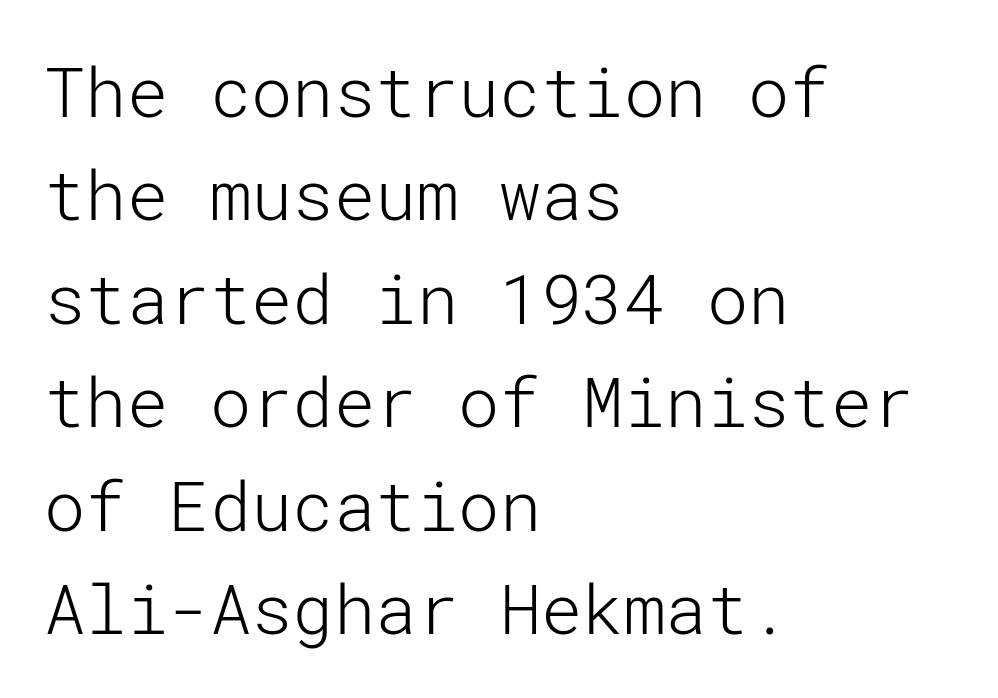
Q: Is the text bold? A: No.
Q: Is the text italic (slanted)? A: No, it is upright.
Q: Is the typeface a serif or a sans-serif typeface? A: Sans-serif.
Q: Is the text underlined? A: No.
Q: How is the paragraph aligned? A: Left-aligned.
Q: Is the spacing between letters normal or unusually wide? A: Normal.
Q: Is the spacing between lines tight, normal or loose? A: Normal.
Q: Width (condensed, normal, or wide)? A: Normal.
Q: Stroke contrast? A: Low.
Q: x-height? A: Medium.
